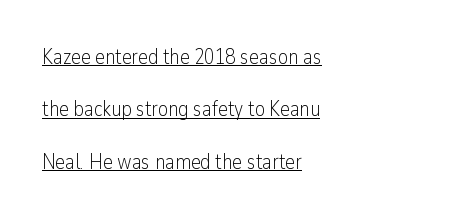
The image shows 21 px text type, upright; set left-aligned, loose line spacing (2.49x), normal letter spacing, underlined.
